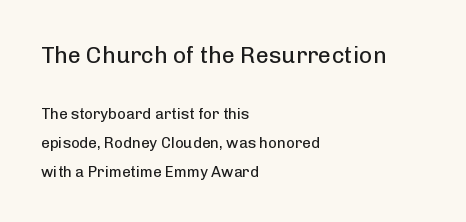
The vertical gap from one line to the next is large. The text block is weighted toward the left margin, trailing off unevenly rightward. Block one is the big one; block two sits smaller underneath. Nope, not italic — everything's standing straight.
